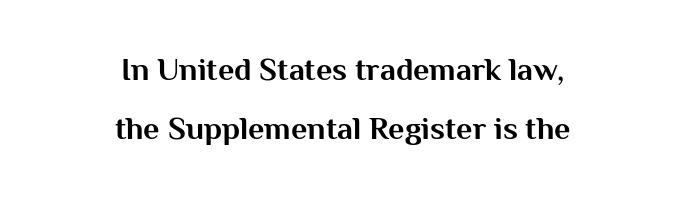
The image shows 32 px bold sans-serif type, upright; set centered, line spacing 1.85x, normal letter spacing, not underlined; medium stroke contrast and a medium x-height.
